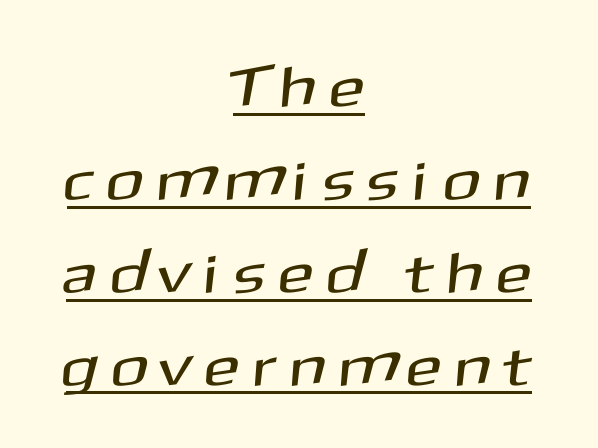
Q: Is the typeface a serif or a sans-serif typeface? A: Sans-serif.
Q: Is the text underlined? A: Yes.
Q: How is the paragraph aligned? A: Centered.
Q: Is the spacing between letters normal or unusually wide? A: Unusually wide.
Q: Is the spacing between lines tight, normal or loose? A: Normal.
Q: Width (condensed, normal, or wide)? A: Normal.
Q: Stroke contrast? A: Medium.
Q: x-height? A: Medium.
Q: Monospaced? A: No.
